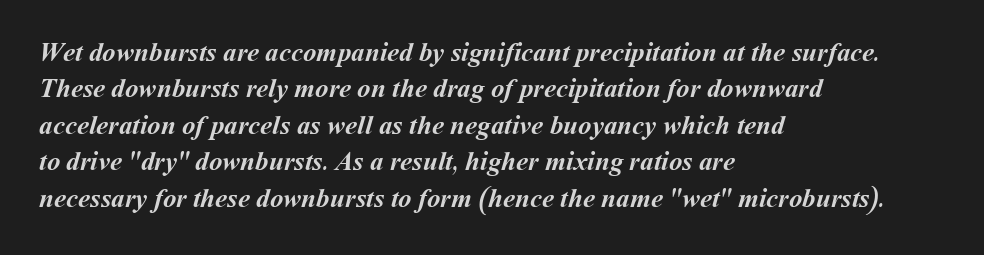
Quick note: interline space is typical. Quick note: underline off. If you drew a ruler down the left edge, every line would touch it. How are the letters spaced? Ordinarily, with no added tracking. Weight: bold.
